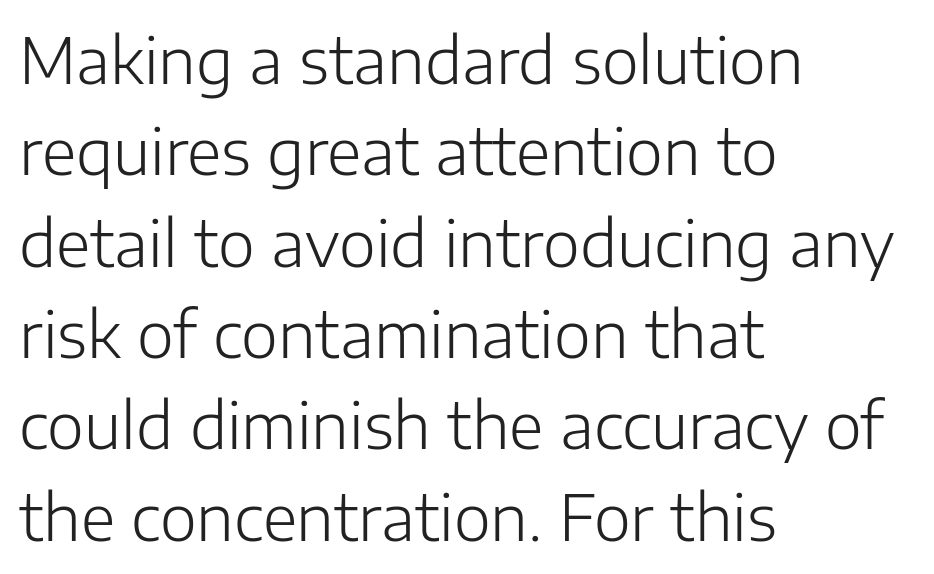
{"serif": "no", "italic": "no", "bold": "no", "weight": "light", "width": "normal", "stroke_contrast": "low", "x_height": "medium", "monospaced": "no", "underline": "no", "align": "left", "line_spacing": "normal", "line_spacing_ratio": 1.45, "letter_spacing": "normal", "letter_spacing_em": 0.0, "glyph_px": 63}
